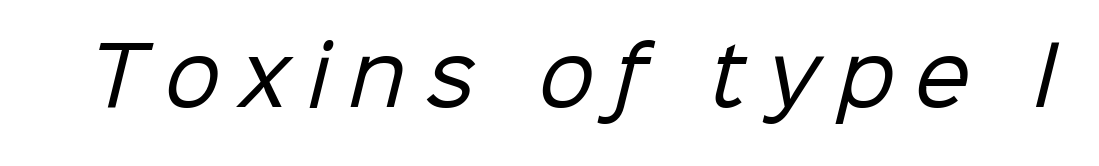
{"serif": "no", "bold": "no", "weight": "regular", "width": "normal", "stroke_contrast": "low", "x_height": "medium", "monospaced": "no", "underline": "no", "letter_spacing": "wide", "letter_spacing_em": 0.25, "glyph_px": 79}
